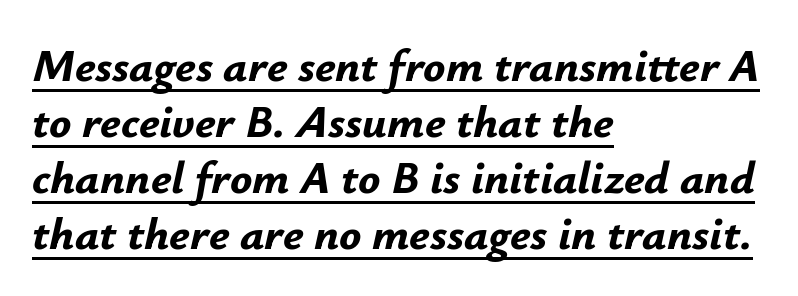
Q: Is the text bold? A: Yes.
Q: Is the text italic (slanted)? A: Yes, it leans right by about 12 degrees.
Q: Is the text underlined? A: Yes.
Q: How is the paragraph aligned? A: Left-aligned.
Q: Is the spacing between letters normal or unusually wide? A: Normal.
Q: Width (condensed, normal, or wide)? A: Normal.
Q: Stroke contrast? A: Low.
Q: x-height? A: Small.
Q: Monospaced? A: No.
